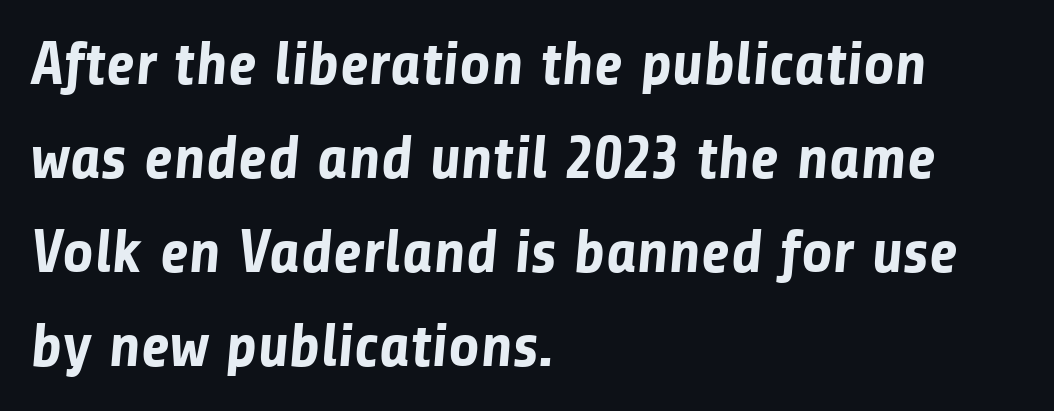
Q: Is the text bold? A: Yes.
Q: Is the typeface a serif or a sans-serif typeface? A: Sans-serif.
Q: Is the text underlined? A: No.
Q: How is the paragraph aligned? A: Left-aligned.
Q: Is the spacing between letters normal or unusually wide? A: Normal.
Q: Is the spacing between lines tight, normal or loose? A: Normal.
Q: Width (condensed, normal, or wide)? A: Normal.
Q: Stroke contrast? A: Low.
Q: x-height? A: Medium.
Q: Monospaced? A: No.
